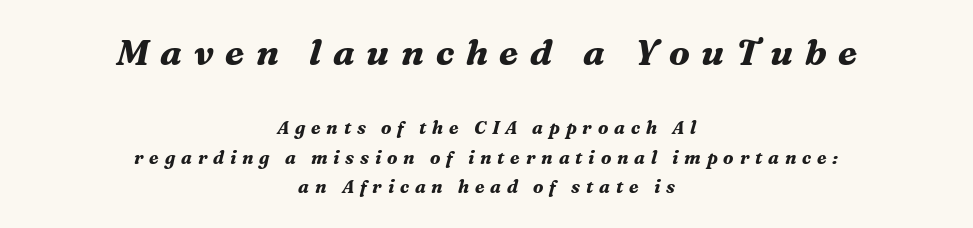
{"serif": "yes", "italic": "yes", "lean": "right", "slant_degrees": 16, "bold": "yes", "weight": "bold", "width": "normal", "stroke_contrast": "medium", "x_height": "medium", "monospaced": "no", "underline": "no", "align": "center", "line_spacing": "normal", "line_spacing_ratio": 1.63, "letter_spacing": "wide", "letter_spacing_em": 0.32, "larger_block": "first", "size_ratio": 2.0, "glyph_px": 36}
